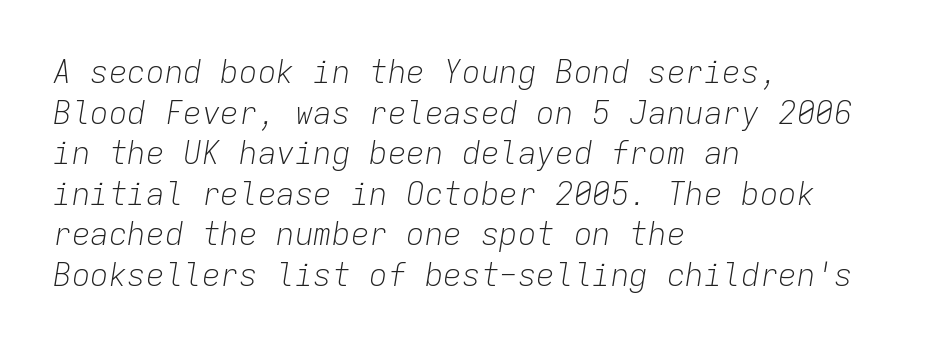
Q: Is the text bold? A: No.
Q: Is the text italic (slanted)? A: Yes, it leans right by about 9 degrees.
Q: Is the text underlined? A: No.
Q: How is the paragraph aligned? A: Left-aligned.
Q: Is the spacing between letters normal or unusually wide? A: Normal.
Q: Is the spacing between lines tight, normal or loose? A: Normal.
Q: Width (condensed, normal, or wide)? A: Normal.
Q: Stroke contrast? A: Low.
Q: x-height? A: Medium.
Q: Monospaced? A: Yes.
